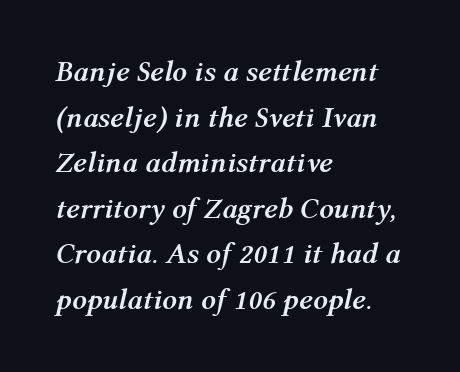
The rendering uses natural spacing where letterforms have individual widths. Underlining? Definitely not there. Visually the block forms a straight wall on the left and a jagged coastline on the right. Italic: yes, the glyphs are oblique. Reading down the column, the eye jumps a familiar distance to each next line.
